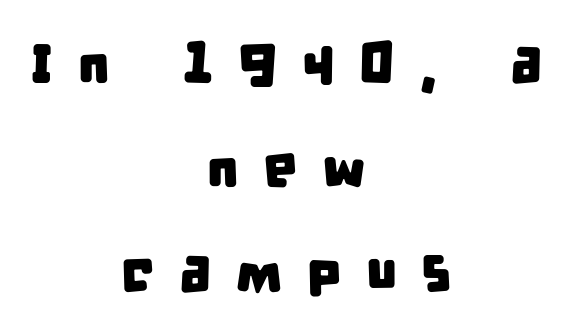
Q: Is the typeface a serif or a sans-serif typeface? A: Sans-serif.
Q: Is the text underlined? A: No.
Q: How is the paragraph aligned? A: Centered.
Q: Is the spacing between letters normal or unusually wide? A: Unusually wide.
Q: Is the spacing between lines tight, normal or loose? A: Loose.
Q: Width (condensed, normal, or wide)? A: Condensed.
Q: Stroke contrast? A: Low.
Q: x-height? A: Large.
Q: Monospaced? A: No.
